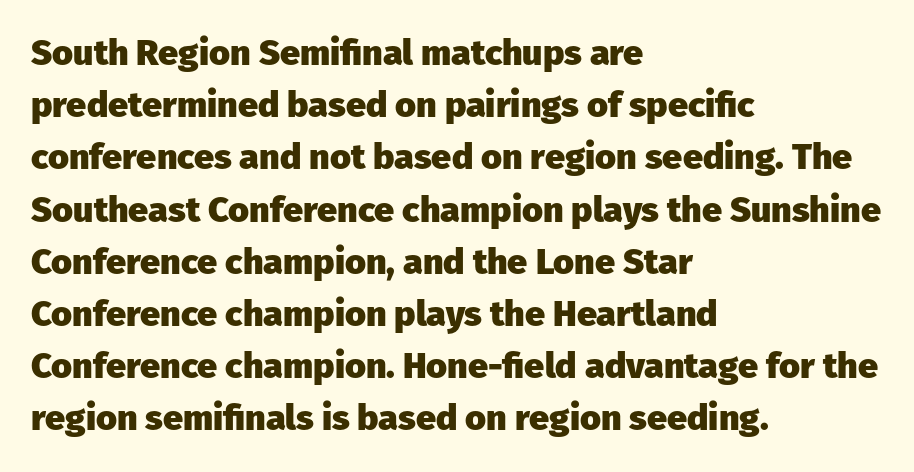
The image shows 36 px heavy sans-serif type, upright; set left-aligned, normal line spacing (1.45x), normal letter spacing, not underlined; low stroke contrast and a medium x-height.
